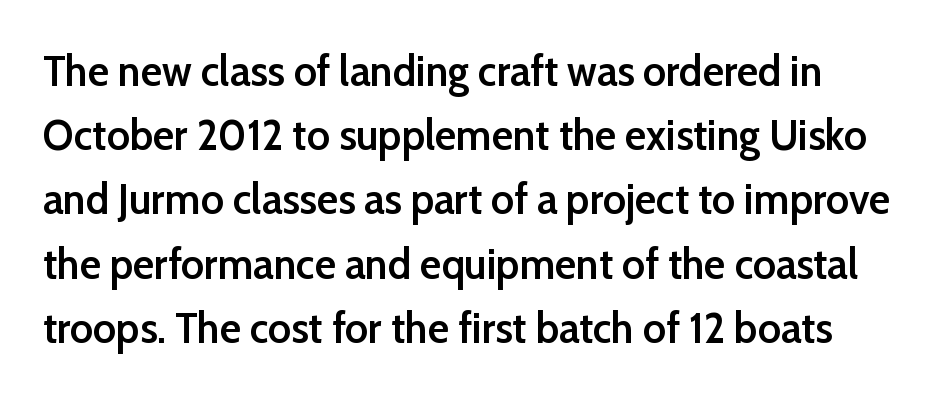
Q: Is the text bold? A: Semi-bold.
Q: Is the text italic (slanted)? A: No, it is upright.
Q: Is the typeface a serif or a sans-serif typeface? A: Sans-serif.
Q: Is the text underlined? A: No.
Q: Is the spacing between letters normal or unusually wide? A: Normal.
Q: Is the spacing between lines tight, normal or loose? A: Normal.
Q: Width (condensed, normal, or wide)? A: Normal.
Q: Stroke contrast? A: Low.
Q: x-height? A: Medium.
Q: Monospaced? A: No.
